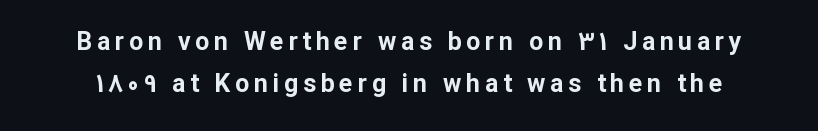
{"italic": "no", "bold": "yes", "underline": "no", "line_spacing": "normal", "line_spacing_ratio": 1.69, "glyph_px": 25}
